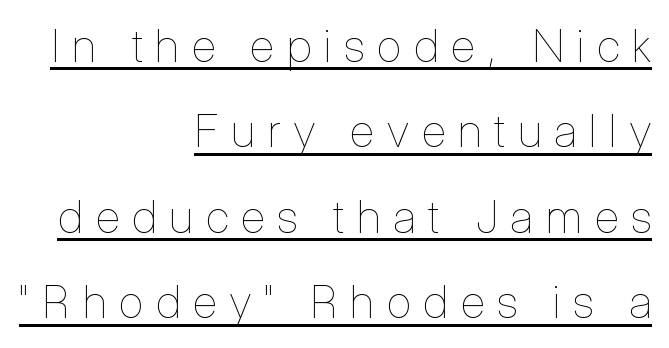
Q: Is the text bold? A: No.
Q: Is the text italic (slanted)? A: No, it is upright.
Q: Is the text underlined? A: Yes.
Q: How is the paragraph aligned? A: Right-aligned.
Q: Is the spacing between letters normal or unusually wide? A: Unusually wide.
Q: Is the spacing between lines tight, normal or loose? A: Loose.
Q: Width (condensed, normal, or wide)? A: Condensed.
Q: Stroke contrast? A: Low.
Q: x-height? A: Medium.
Q: Monospaced? A: No.
